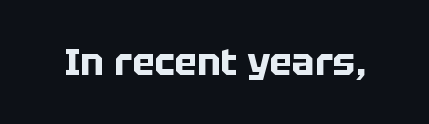
{"serif": "no", "italic": "no", "bold": "yes", "weight": "bold", "width": "normal", "stroke_contrast": "low", "x_height": "large", "monospaced": "no", "underline": "no", "letter_spacing": "normal", "letter_spacing_em": 0.0, "glyph_px": 38}
